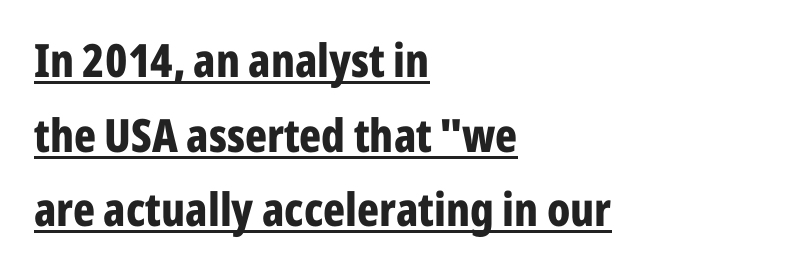
The image shows 46 px bold, condensed sans-serif type, upright; set left-aligned, normal line spacing (1.62x), normal letter spacing, underlined; low stroke contrast and a medium x-height.
